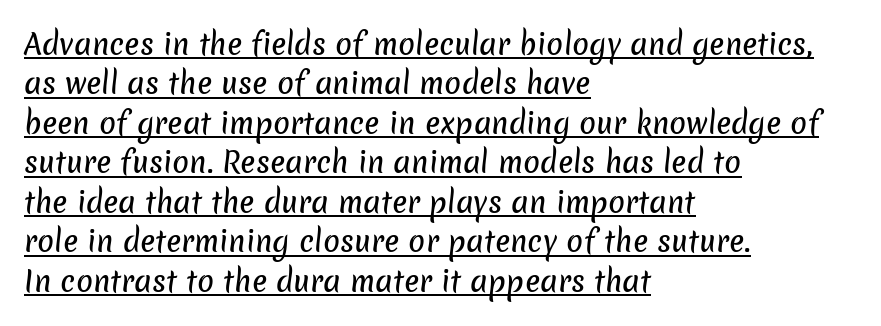
This sample is left-justified, so line endings fall wherever the words run out. Short note: letters normally spaced. The line-height multiplier appears to be the usual default. The passage shown is typeset with a sans-serif family.
